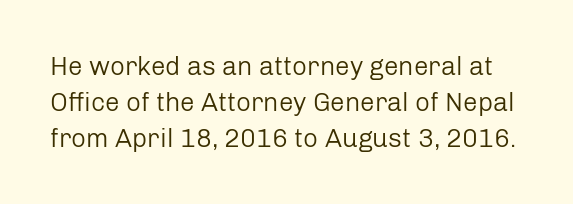
Summary of weight: not heavy and not bold. Just letters on the line, the space beneath them empty. Default kerning and tracking; the words read as compact shapes. Notice how descenders clear the ascenders below comfortably — that's standard leading. The typography opts for an upright posture over an oblique one.
